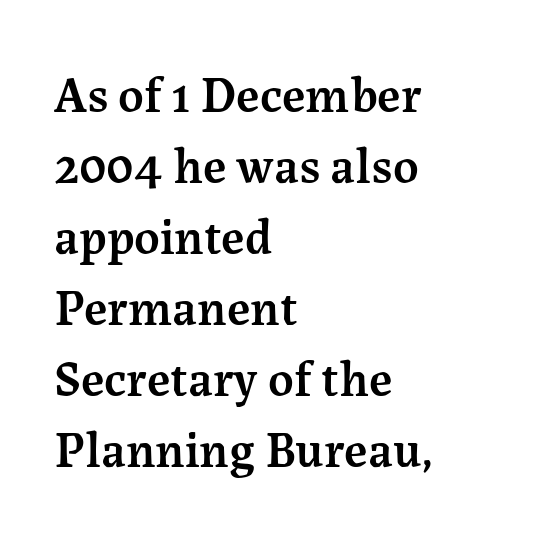
Beneath every word, the page is bare. You can tell it's not italic because the verticals are truly vertical. Compared with a centered layout, this one pins lines to the left instead. The face used here is a semibold: visibly heavier than regular, lighter than bold. Little horizontal feet cap the strokes, marking this as serif type.
